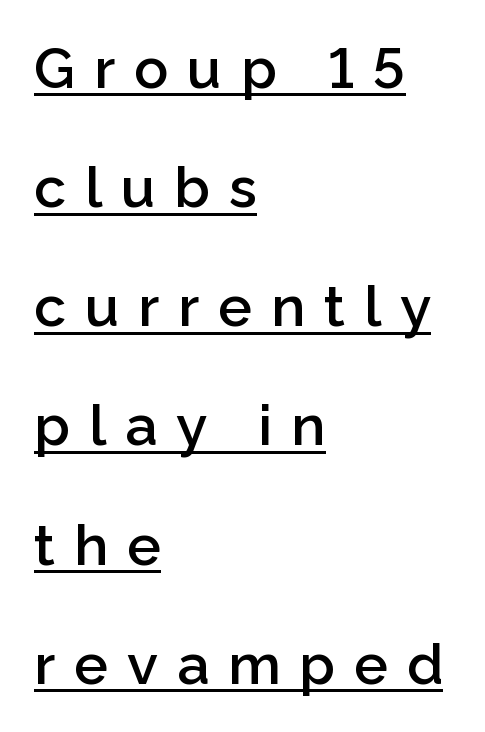
The image shows 57 px semibold sans-serif type, upright; set left-aligned, loose line spacing (2.09x), unusually wide letter spacing (+0.33 em), underlined; low stroke contrast and a medium x-height.
